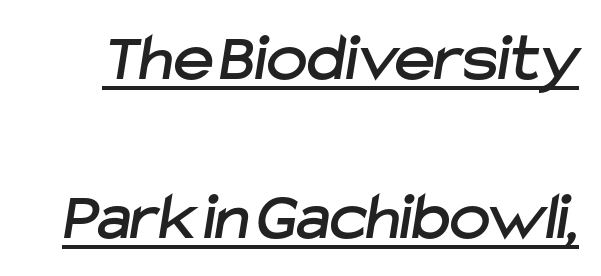
This sample has the flowing, uneven cadence of proportional lettering. Words appear dense and cohesive because spacing is normal. In terms of leading, this rendering errs on the spacious side. Descenders here cross a horizontal rule under the line.
